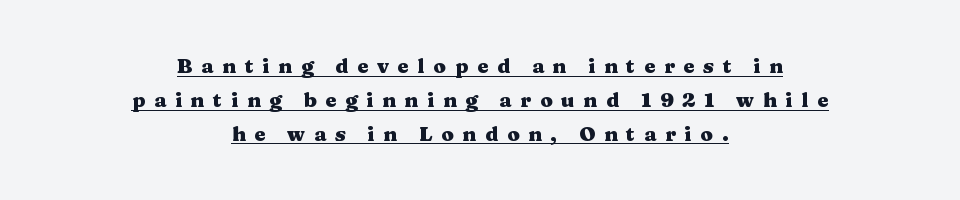
The image shows 20 px bold type, upright; set centered, normal line spacing (1.69x), unusually wide letter spacing (+0.44 em), underlined.
